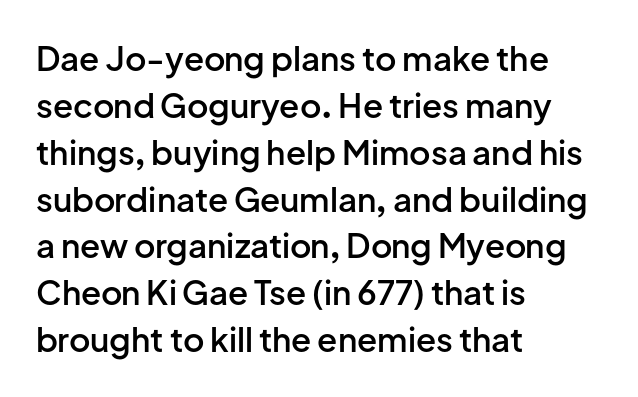
{"serif": "no", "italic": "no", "bold": "semi", "weight": "semibold", "width": "normal", "stroke_contrast": "low", "x_height": "medium", "monospaced": "no", "underline": "no", "align": "left", "line_spacing": "normal", "line_spacing_ratio": 1.42, "letter_spacing": "normal", "letter_spacing_em": 0.0, "glyph_px": 33}
